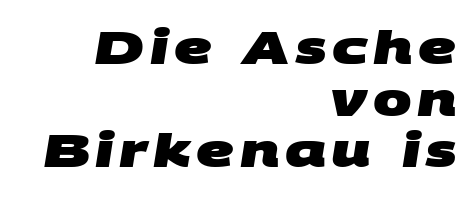
{"serif": "no", "bold": "yes", "weight": "heavy", "width": "wide", "stroke_contrast": "medium", "x_height": "large", "monospaced": "no", "underline": "no", "align": "right", "line_spacing": "tight", "line_spacing_ratio": 1.12, "glyph_px": 46}
